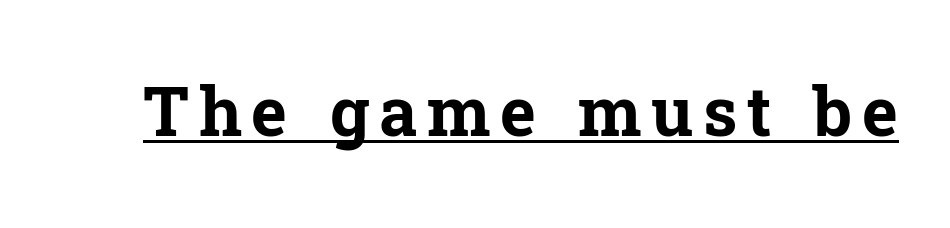
Looks like someone drew a line under every word here. The characters display serif detailing at their extremities. Notice how thick the strokes are: this is what a full bold looks like. The face used here is proportionally spaced, like ordinary book or web type. The axis of the letterforms is exactly vertical.
